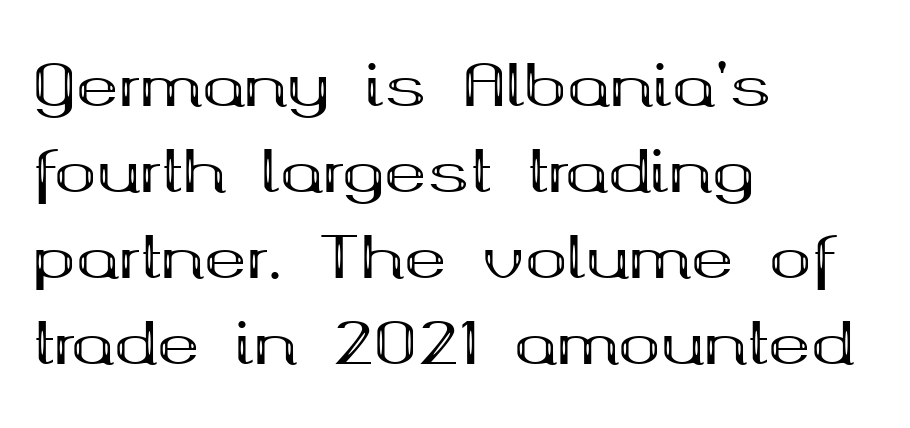
Q: Is the text bold? A: Yes.
Q: Is the text italic (slanted)? A: No, it is upright.
Q: Is the typeface a serif or a sans-serif typeface? A: Serif.
Q: Is the text underlined? A: No.
Q: How is the paragraph aligned? A: Left-aligned.
Q: Is the spacing between letters normal or unusually wide? A: Normal.
Q: Is the spacing between lines tight, normal or loose? A: Normal.
Q: Width (condensed, normal, or wide)? A: Wide.
Q: Stroke contrast? A: Medium.
Q: x-height? A: Medium.
Q: Monospaced? A: No.
